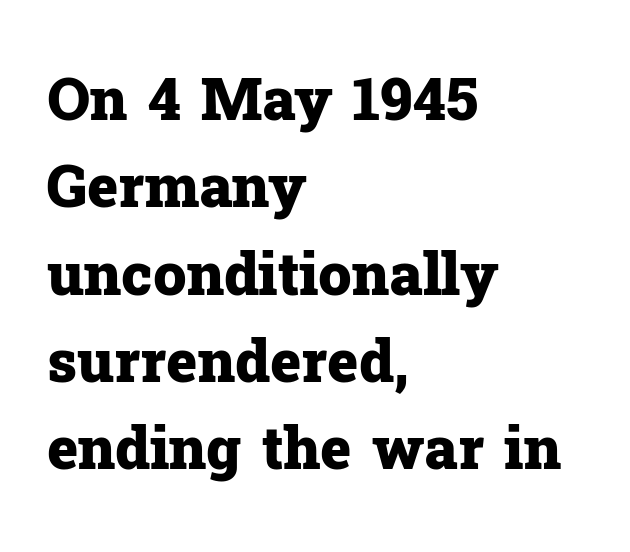
{"serif": "yes", "italic": "no", "bold": "yes", "weight": "heavy", "width": "normal", "stroke_contrast": "low", "x_height": "medium", "monospaced": "no", "underline": "no", "align": "left", "line_spacing": "normal", "line_spacing_ratio": 1.48, "letter_spacing": "normal", "letter_spacing_em": 0.0, "glyph_px": 59}
